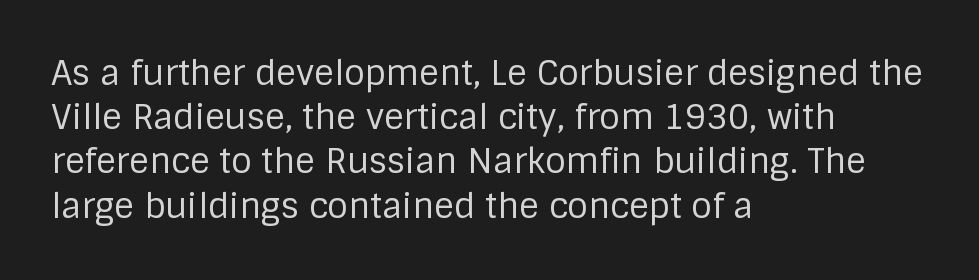
Does the type have serifs? No, each stem ends abruptly. Lines of text with bare space underneath. Spacing between characters is what you'd get straight out of the box. Characters remain perfectly vertical along every line.
